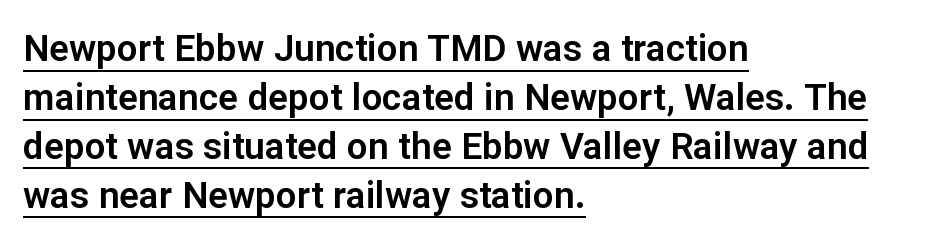
The image shows 37 px sans-serif type, upright; set left-aligned, normal line spacing (1.32x), normal letter spacing, underlined; low stroke contrast and a medium x-height.
